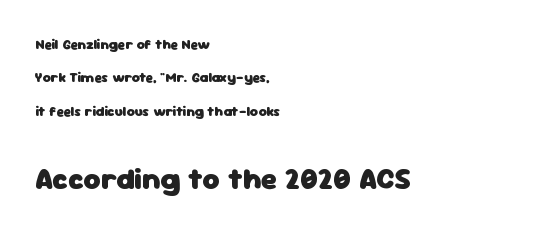
{"serif": "no", "italic": "no", "bold": "yes", "weight": "heavy", "width": "normal", "stroke_contrast": "low", "x_height": "medium", "monospaced": "no", "underline": "no", "align": "left", "line_spacing": "loose", "line_spacing_ratio": 2.39, "letter_spacing": "normal", "letter_spacing_em": 0.0, "larger_block": "second", "size_ratio": 2.14, "glyph_px": 30}
